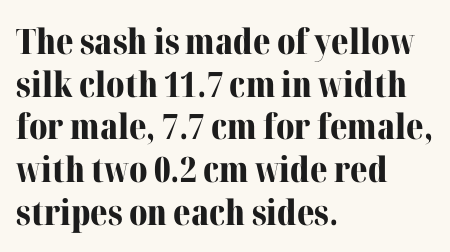
The image shows 35 px bold serif type, upright; set left-aligned, line spacing 1.22x, normal letter spacing, not underlined; medium stroke contrast and a medium x-height.
